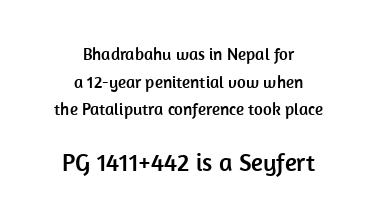
Q: Is the text italic (slanted)? A: No, it is upright.
Q: Is the text underlined? A: No.
Q: How is the paragraph aligned? A: Centered.
Q: Is the spacing between letters normal or unusually wide? A: Normal.
Q: Is the spacing between lines tight, normal or loose? A: Normal.
Q: Which block of text is set in a larger size, the first (top) or the second (bottom)? A: The second (bottom) one.
